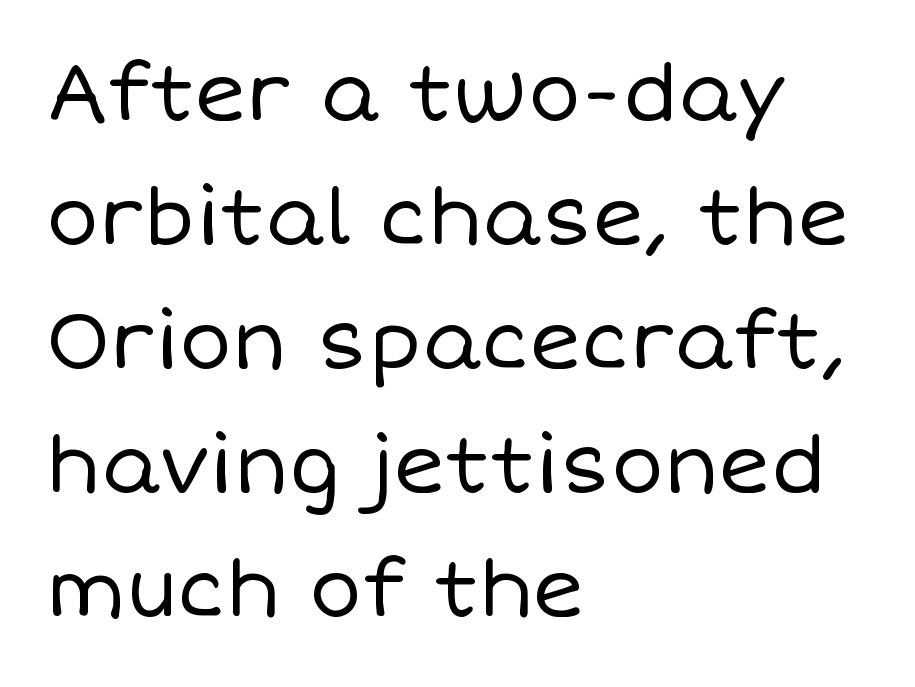
The image shows 79 px regular-weight type, upright; set left-aligned, normal line spacing (1.57x), normal letter spacing, not underlined; low stroke contrast and a large x-height.
